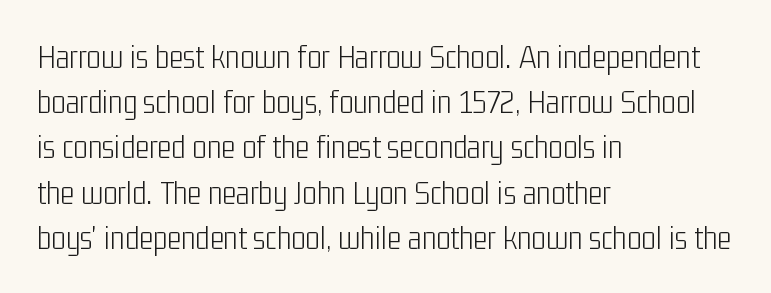
{"serif": "no", "italic": "no", "bold": "no", "weight": "light", "width": "condensed", "stroke_contrast": "low", "x_height": "medium", "monospaced": "no", "underline": "no", "align": "left", "line_spacing": "normal", "line_spacing_ratio": 1.33, "letter_spacing": "normal", "letter_spacing_em": 0.0, "glyph_px": 34}
